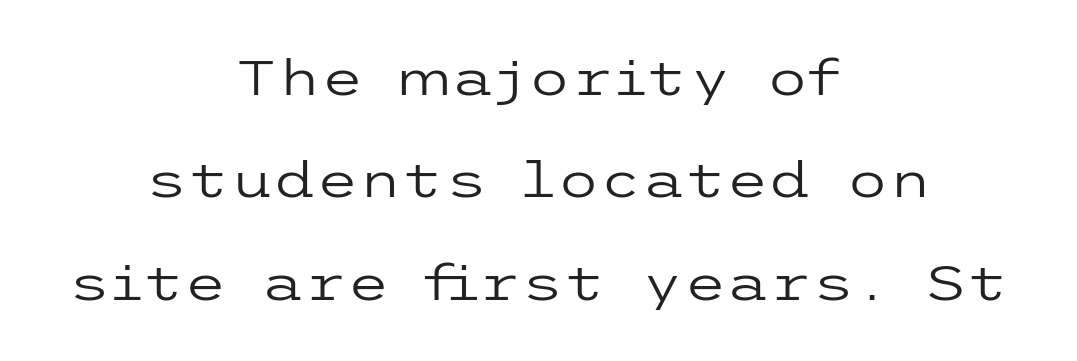
Q: Is the text bold? A: No.
Q: Is the text italic (slanted)? A: No, it is upright.
Q: Is the typeface a serif or a sans-serif typeface? A: Sans-serif.
Q: Is the text underlined? A: No.
Q: How is the paragraph aligned? A: Centered.
Q: Is the spacing between letters normal or unusually wide? A: Normal.
Q: Is the spacing between lines tight, normal or loose? A: Loose.
Q: Width (condensed, normal, or wide)? A: Wide.
Q: Stroke contrast? A: Low.
Q: x-height? A: Medium.
